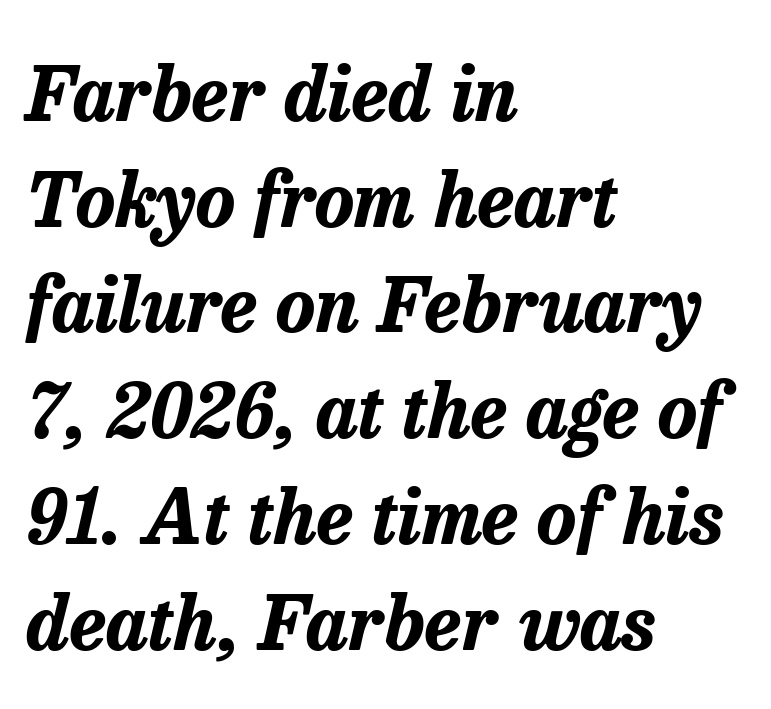
{"italic": "yes", "lean": "right", "slant_degrees": 13, "bold": "yes", "weight": "bold", "width": "normal", "stroke_contrast": "low", "x_height": "medium", "monospaced": "no", "underline": "no", "align": "left", "line_spacing": "normal", "line_spacing_ratio": 1.41, "letter_spacing": "normal", "letter_spacing_em": 0.0, "glyph_px": 75}
